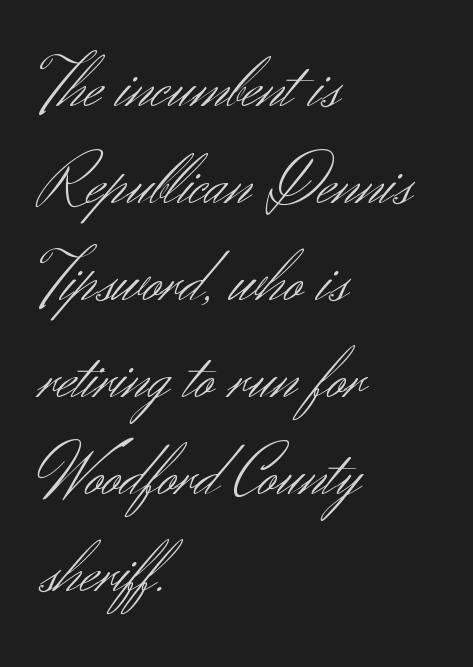
The image shows 73 px light sans-serif type; set left-aligned, normal line spacing (1.33x), normal letter spacing, not underlined; medium stroke contrast and a small x-height.
